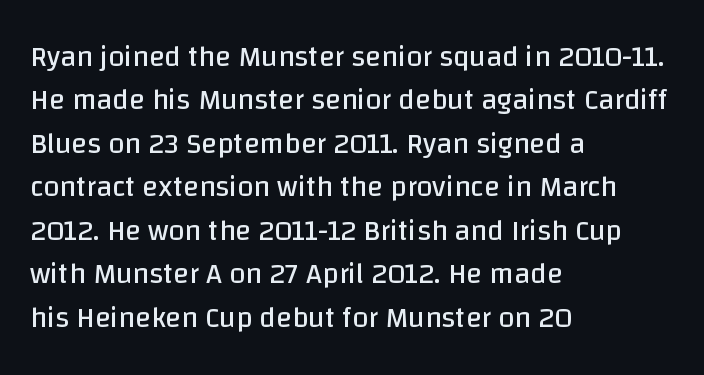
No word sits above an underline. Every character sits straight up, as roman type does. The strokes are not fattened; the text isn't bold. In terms of leading, this rendering sits right in the middle. The font family rendered here belongs to the sans-serif group. Inter-character spacing is left at the font's built-in metrics.
